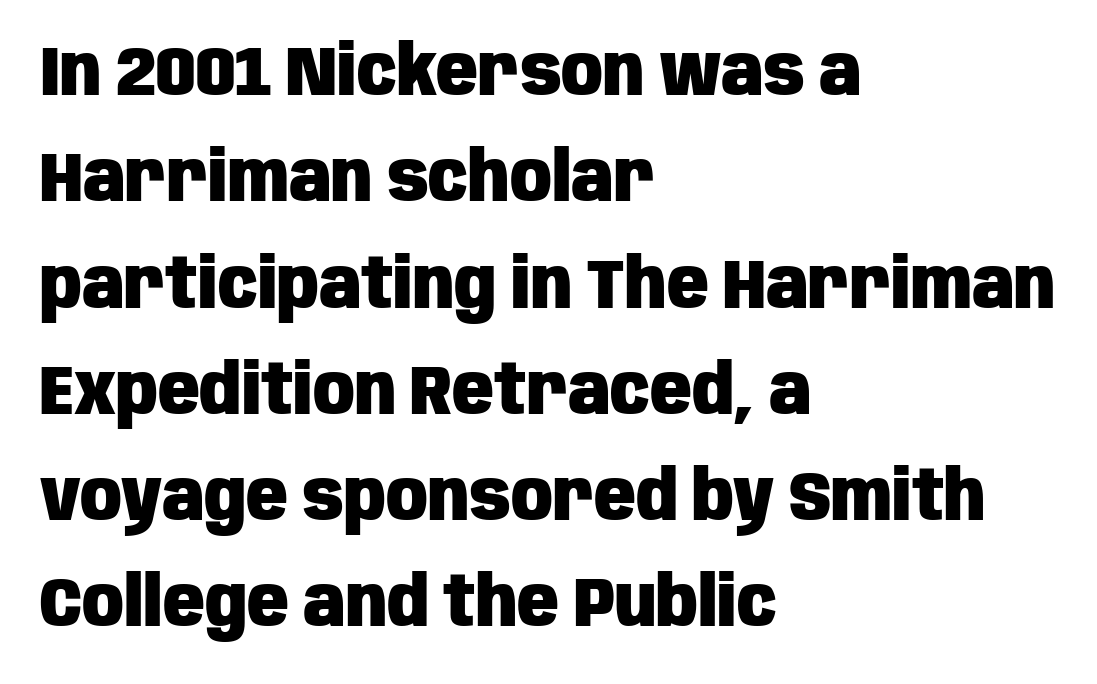
Q: Is the text bold? A: Yes.
Q: Is the text italic (slanted)? A: No, it is upright.
Q: Is the typeface a serif or a sans-serif typeface? A: Sans-serif.
Q: Is the text underlined? A: No.
Q: How is the paragraph aligned? A: Left-aligned.
Q: Is the spacing between letters normal or unusually wide? A: Normal.
Q: Is the spacing between lines tight, normal or loose? A: Normal.
Q: Width (condensed, normal, or wide)? A: Condensed.
Q: Stroke contrast? A: Low.
Q: x-height? A: Large.
Q: Monospaced? A: No.
